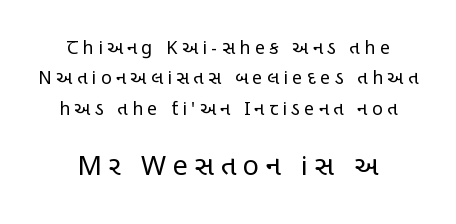
Q: Is the text bold? A: No.
Q: Is the text italic (slanted)? A: No, it is upright.
Q: Is the text underlined? A: No.
Q: How is the paragraph aligned? A: Centered.
Q: Is the spacing between letters normal or unusually wide? A: Unusually wide.
Q: Is the spacing between lines tight, normal or loose? A: Normal.
Q: Which block of text is set in a larger size, the first (top) or the second (bottom)? A: The second (bottom) one.
